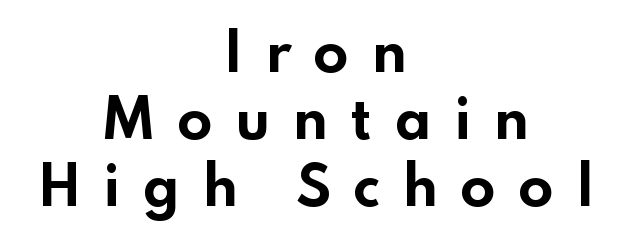
Varying glyph widths throughout — classic text-font behaviour. The block of text has a typical density, with ordinary space between rows. This rendering uses center alignment, leaving both contours irregular but symmetric. Every stem runs plumb, perpendicular to the baseline. Glance below the letters and you will spot only blank space. The rendering uses a bold face; every stroke is thick and dark.
